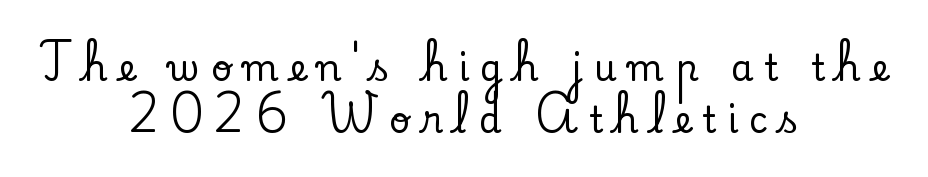
Q: Is the text italic (slanted)? A: No, it is upright.
Q: Is the typeface a serif or a sans-serif typeface? A: Serif.
Q: Is the text underlined? A: No.
Q: How is the paragraph aligned? A: Centered.
Q: Is the spacing between letters normal or unusually wide? A: Unusually wide.
Q: Is the spacing between lines tight, normal or loose? A: Normal.
Q: Width (condensed, normal, or wide)? A: Normal.
Q: Stroke contrast? A: Low.
Q: x-height? A: Small.
Q: Monospaced? A: No.
